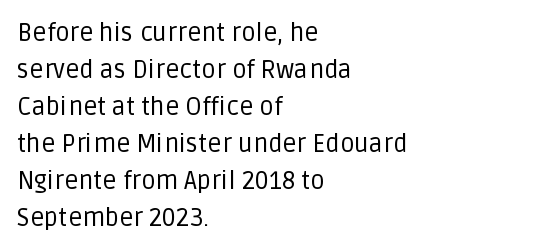
The image shows 25 px text type, upright; set left-aligned, normal line spacing (1.48x), normal letter spacing, not underlined.
